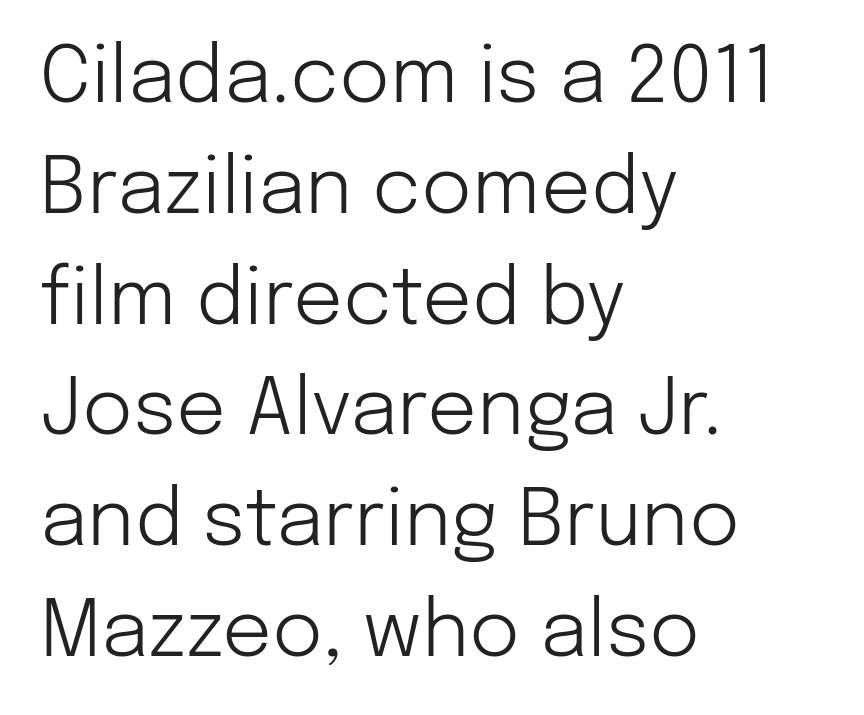
This is the regular roman posture of the typeface. The baseline area is clear. On a weight scale, this lands at 450 or below. Serifs: no, the terminals of the letterforms are clean. Compared with typical paragraphs, the rows here are spaced about the same. Horizontal alignment here is leftward, the default for most running prose.
